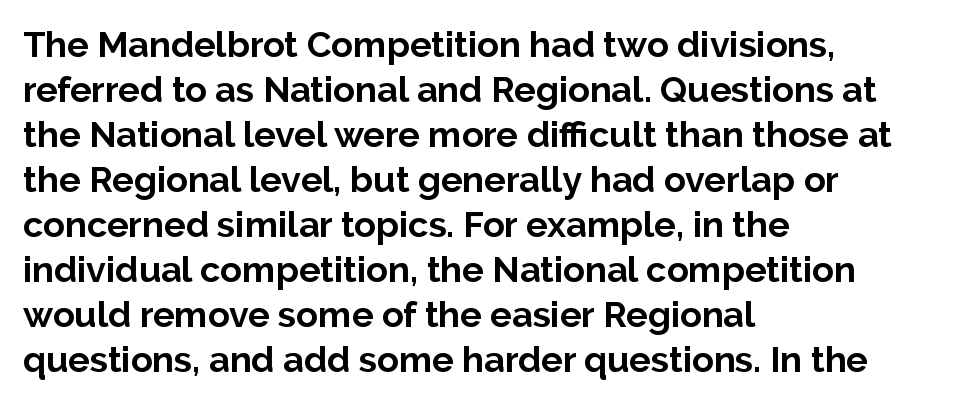
The image shows 36 px bold sans-serif type, upright; set left-aligned, normal line spacing (1.25x), normal letter spacing, not underlined; low stroke contrast and a medium x-height.
